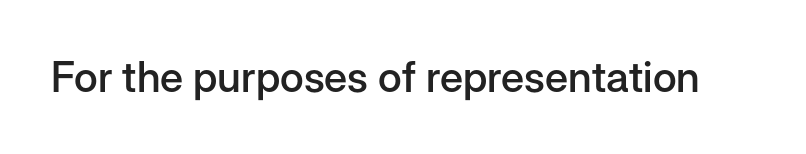
The image shows 42 px semibold sans-serif type, upright; set normal letter spacing, not underlined; low stroke contrast and a medium x-height.
